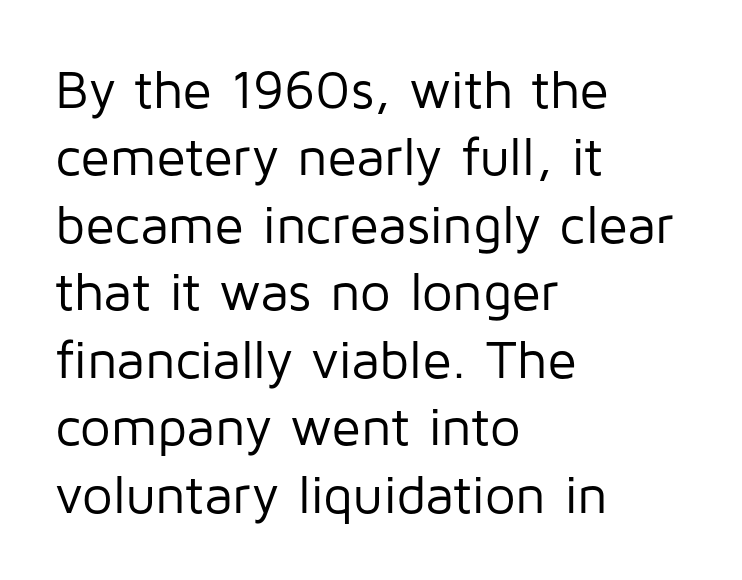
A light-to-regular cut is what we see here. Lines of text with bare space underneath. Nope, not italic — everything's standing straight. Examine the stroke ends and you'll find no serifs. The block of text has a typical density, with ordinary space between rows. A typesetter would call this zero additional tracking.
